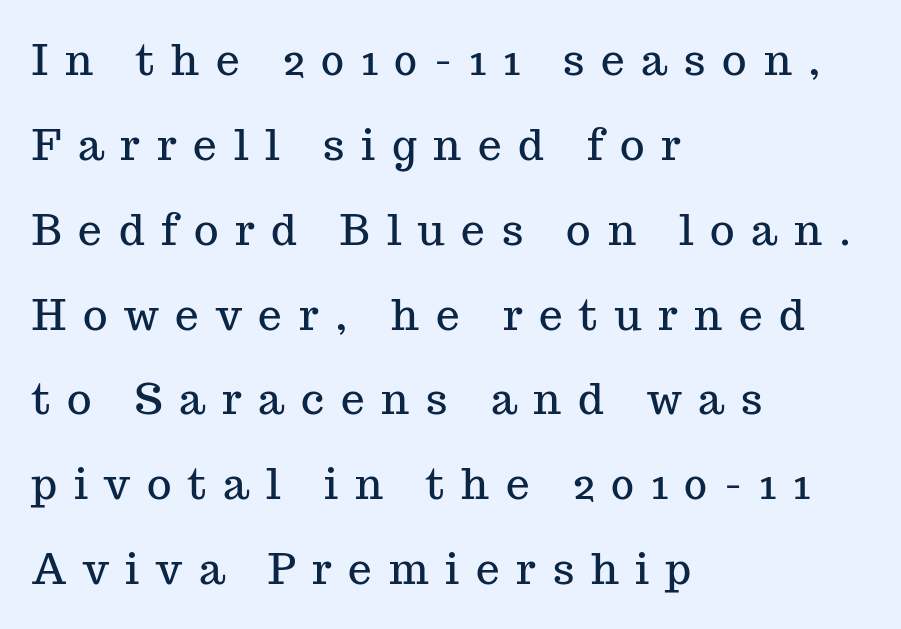
Q: Is the text italic (slanted)? A: No, it is upright.
Q: Is the typeface a serif or a sans-serif typeface? A: Serif.
Q: Is the text underlined? A: No.
Q: How is the paragraph aligned? A: Left-aligned.
Q: Is the spacing between letters normal or unusually wide? A: Unusually wide.
Q: Is the spacing between lines tight, normal or loose? A: Loose.
Q: Width (condensed, normal, or wide)? A: Normal.
Q: Stroke contrast? A: Medium.
Q: x-height? A: Medium.
Q: Monospaced? A: No.
